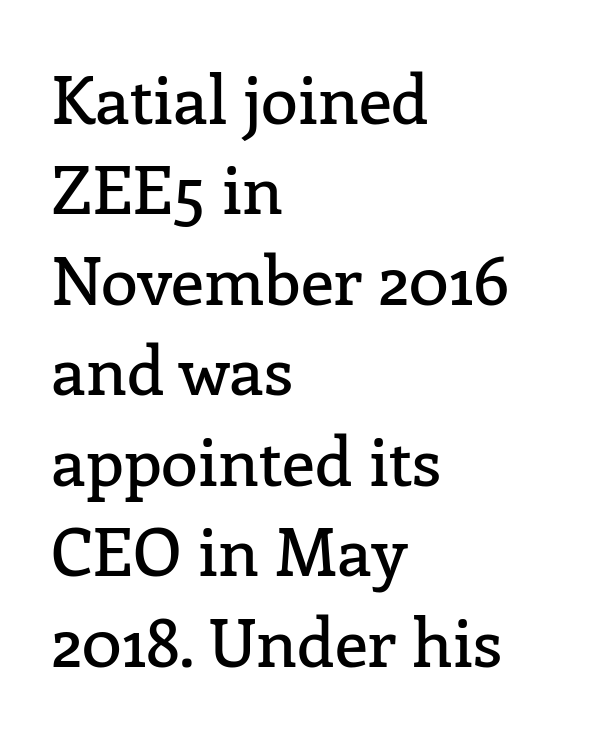
Glyph-to-glyph distance matches everyday printed text. You could not count columns in this text — the font is proportionally spaced. These lines are composed in type with serifs. Decoration check: the copy has no underline. The lettering holds an erect, upright posture throughout. This sample is left-justified, so line endings fall wherever the words run out.
